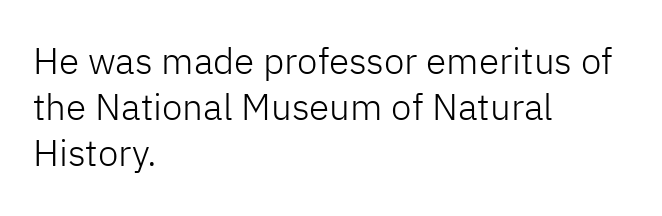
{"serif": "no", "italic": "no", "bold": "no", "weight": "light", "width": "normal", "stroke_contrast": "low", "x_height": "medium", "monospaced": "no", "underline": "no", "align": "left", "line_spacing": "normal", "line_spacing_ratio": 1.25, "letter_spacing": "normal", "letter_spacing_em": 0.0, "glyph_px": 37}
